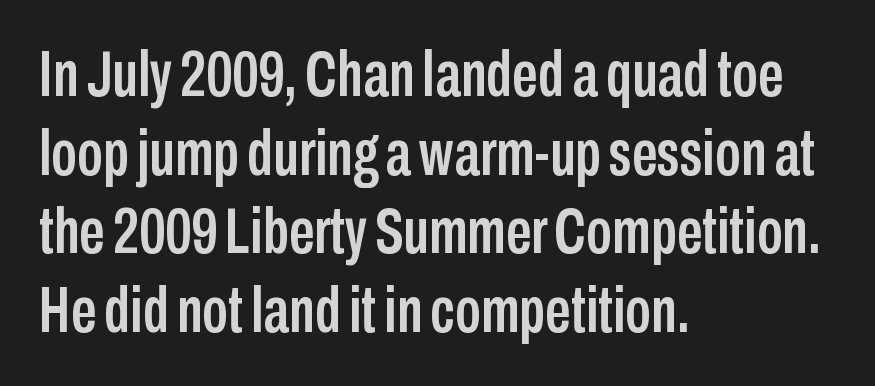
Q: Is the text italic (slanted)? A: No, it is upright.
Q: Is the typeface a serif or a sans-serif typeface? A: Sans-serif.
Q: Is the text underlined? A: No.
Q: How is the paragraph aligned? A: Left-aligned.
Q: Is the spacing between letters normal or unusually wide? A: Normal.
Q: Width (condensed, normal, or wide)? A: Condensed.
Q: Stroke contrast? A: Low.
Q: x-height? A: Medium.
Q: Monospaced? A: No.
